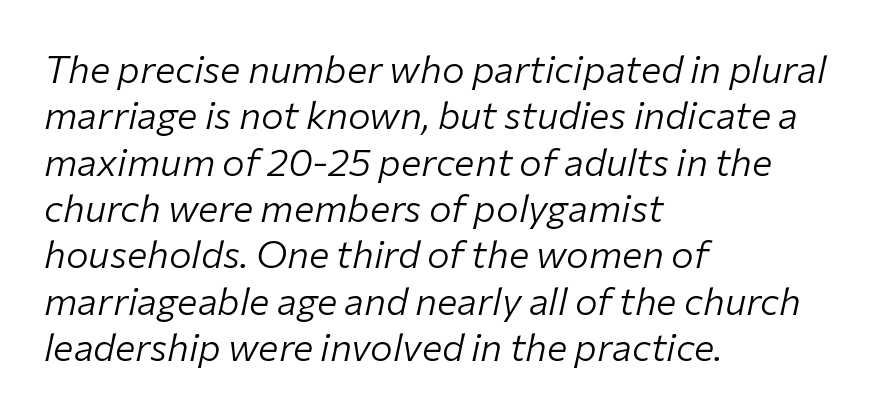
{"italic": "yes", "lean": "right", "slant_degrees": 12, "bold": "no", "weight": "light", "width": "normal", "stroke_contrast": "low", "x_height": "medium", "monospaced": "no", "underline": "no", "align": "left", "line_spacing_ratio": 1.22, "letter_spacing": "normal", "letter_spacing_em": 0.0, "glyph_px": 38}
